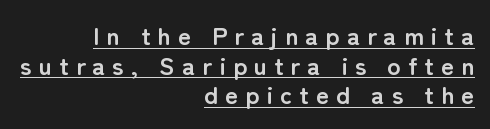
The image shows 25 px bold type, upright; set right-aligned, line spacing 1.19x, unusually wide letter spacing (+0.28 em), underlined.
